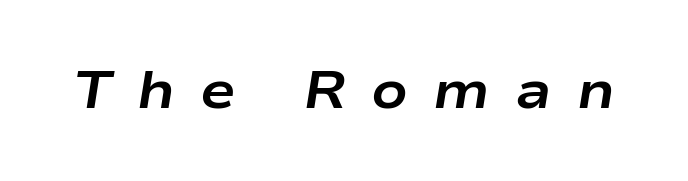
Q: Is the text bold? A: Yes.
Q: Is the text italic (slanted)? A: Yes, it leans right by about 9 degrees.
Q: Is the text underlined? A: No.
Q: Is the spacing between letters normal or unusually wide? A: Unusually wide.
Q: Width (condensed, normal, or wide)? A: Wide.
Q: Stroke contrast? A: Low.
Q: x-height? A: Medium.
Q: Monospaced? A: No.
